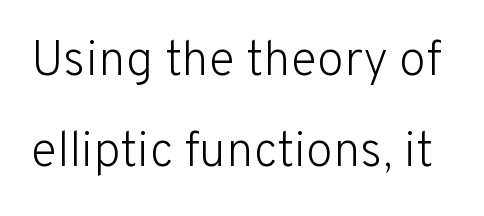
Q: Is the text bold? A: No.
Q: Is the text italic (slanted)? A: No, it is upright.
Q: Is the typeface a serif or a sans-serif typeface? A: Sans-serif.
Q: Is the text underlined? A: No.
Q: Is the spacing between letters normal or unusually wide? A: Normal.
Q: Width (condensed, normal, or wide)? A: Normal.
Q: Stroke contrast? A: Low.
Q: x-height? A: Medium.
Q: Monospaced? A: No.
